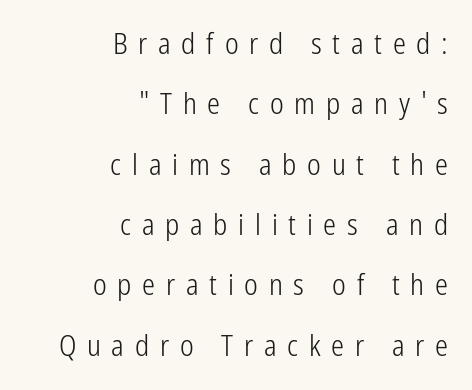
Italic: no, the glyphs are upright roman. Regarding leading, the lines here are spaced well apart. Letters rest on an invisible, unmarked baseline. What stands out about the letter spacing? Its width — letters are far apart. The face used here is proportionally spaced, like ordinary book or web type.
